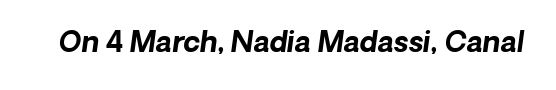
The letters sit at their default tracking, neither squeezed nor spread. The rendering uses a bold face; every stroke is thick and dark. Check the space under the baseline: it is left empty. The passage shown is typed in a proportional face where columns would drift. The designer went with a sans here, leaving each stem footless.
